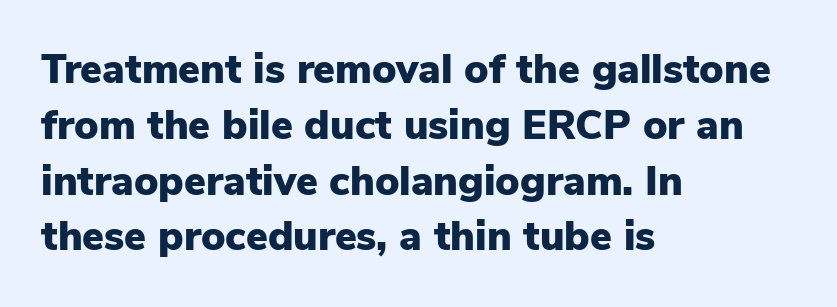
The designer went with a sans here, leaving each stem footless. Rule under the text: the space is simply empty. Short note: letters normally spaced. In CSS terms this would be text-align: left. You'd pick this weight for a headline — it's a proper bold.
